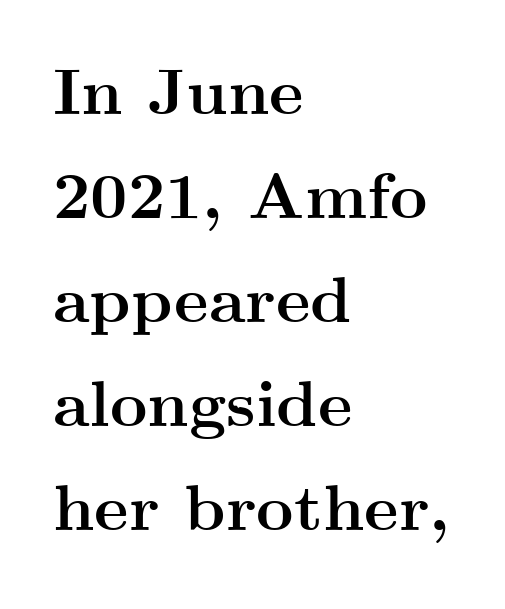
The leading is moderate, giving the passage an even texture. The letters stand straight up with perfectly vertical stems. How heavy is the stroke? Heavy — this is a bold. The words here are not underlined. You could not count columns in this text — the font is proportionally spaced. These lines are set flush left with a ragged right edge.
